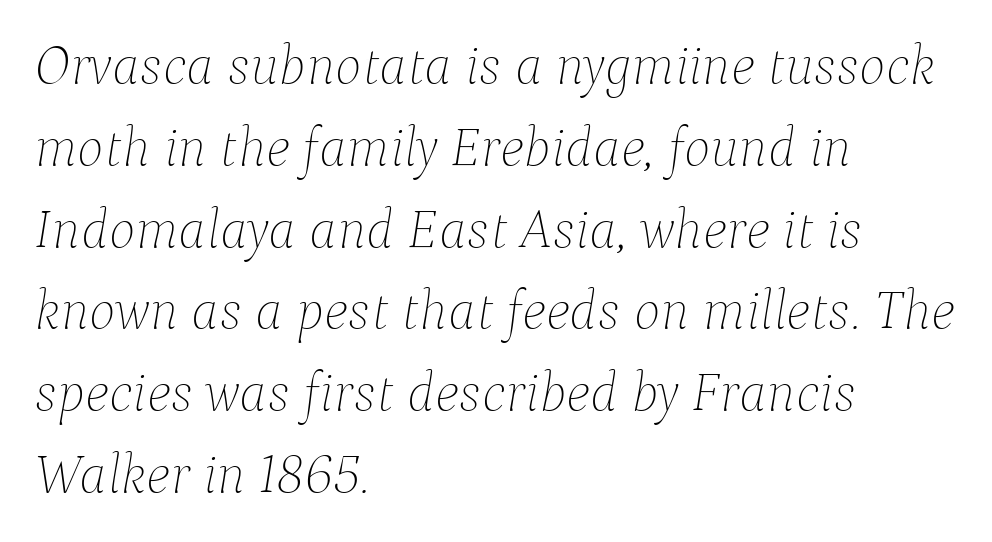
Q: Is the text bold? A: No.
Q: Is the text italic (slanted)? A: Yes, it leans right by about 9 degrees.
Q: Is the text underlined? A: No.
Q: How is the paragraph aligned? A: Left-aligned.
Q: Is the spacing between letters normal or unusually wide? A: Normal.
Q: Is the spacing between lines tight, normal or loose? A: Normal.
Q: Width (condensed, normal, or wide)? A: Normal.
Q: Stroke contrast? A: Low.
Q: x-height? A: Medium.
Q: Monospaced? A: No.
